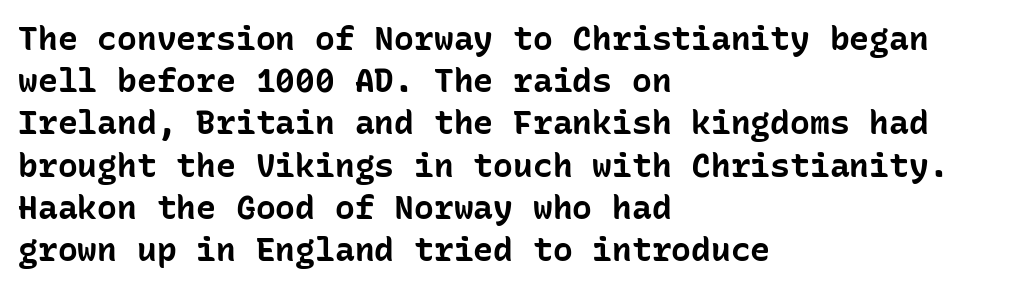
Q: Is the text bold? A: Yes.
Q: Is the text italic (slanted)? A: No, it is upright.
Q: Is the typeface a serif or a sans-serif typeface? A: Sans-serif.
Q: Is the text underlined? A: No.
Q: How is the paragraph aligned? A: Left-aligned.
Q: Is the spacing between letters normal or unusually wide? A: Normal.
Q: Is the spacing between lines tight, normal or loose? A: Normal.
Q: Width (condensed, normal, or wide)? A: Normal.
Q: Stroke contrast? A: Low.
Q: x-height? A: Medium.
Q: Monospaced? A: Yes.
